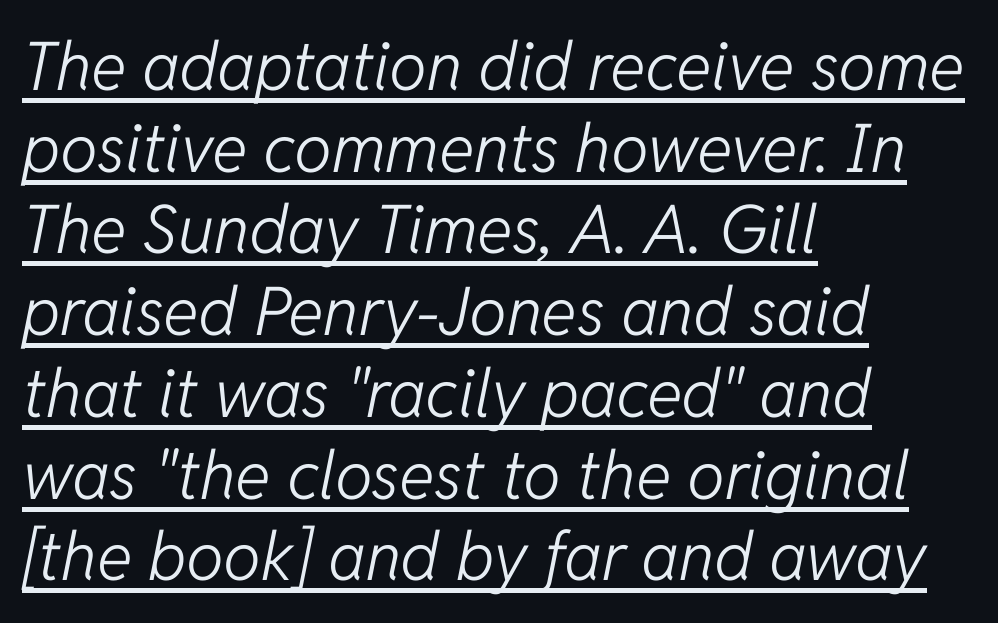
Q: Is the text bold? A: No.
Q: Is the text italic (slanted)? A: Yes, it leans right by about 11 degrees.
Q: Is the text underlined? A: Yes.
Q: How is the paragraph aligned? A: Left-aligned.
Q: Is the spacing between letters normal or unusually wide? A: Normal.
Q: Width (condensed, normal, or wide)? A: Normal.
Q: Stroke contrast? A: Low.
Q: x-height? A: Medium.
Q: Monospaced? A: No.
